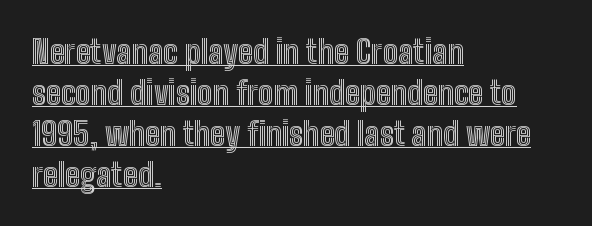
Q: Is the text italic (slanted)? A: No, it is upright.
Q: Is the text underlined? A: Yes.
Q: How is the paragraph aligned? A: Left-aligned.
Q: Is the spacing between letters normal or unusually wide? A: Normal.
Q: Is the spacing between lines tight, normal or loose? A: Normal.
Q: Width (condensed, normal, or wide)? A: Condensed.
Q: x-height? A: Medium.
Q: Monospaced? A: No.
